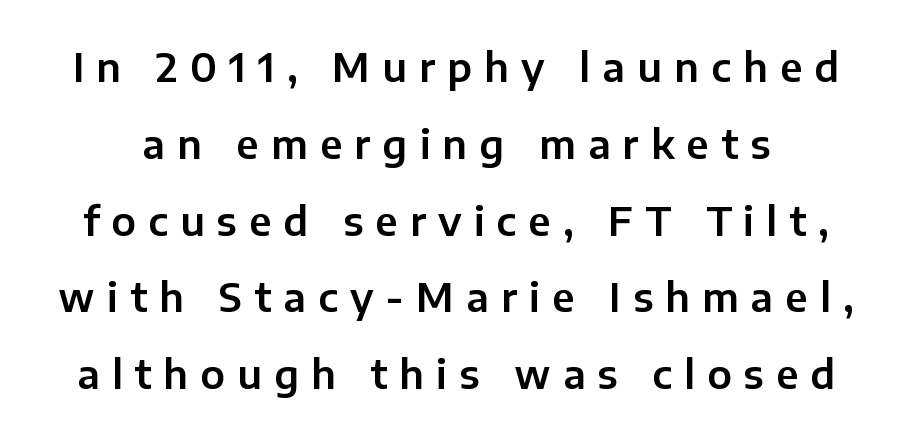
{"serif": "no", "italic": "no", "width": "normal", "stroke_contrast": "low", "x_height": "medium", "monospaced": "no", "underline": "no", "line_spacing": "loose", "line_spacing_ratio": 1.97, "letter_spacing": "wide", "letter_spacing_em": 0.31, "glyph_px": 39}
